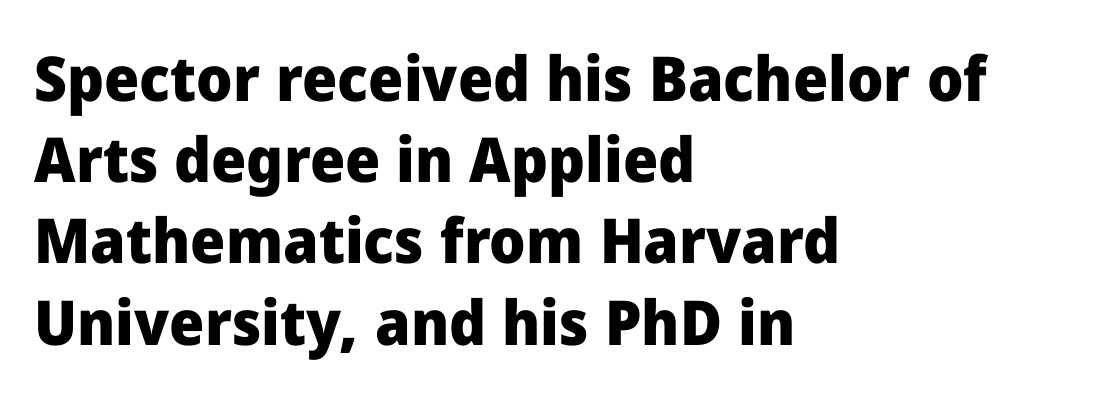
Q: Is the text bold? A: Yes.
Q: Is the text italic (slanted)? A: No, it is upright.
Q: Is the typeface a serif or a sans-serif typeface? A: Sans-serif.
Q: Is the text underlined? A: No.
Q: How is the paragraph aligned? A: Left-aligned.
Q: Is the spacing between letters normal or unusually wide? A: Normal.
Q: Is the spacing between lines tight, normal or loose? A: Normal.
Q: Width (condensed, normal, or wide)? A: Normal.
Q: Stroke contrast? A: Low.
Q: x-height? A: Medium.
Q: Monospaced? A: No.
